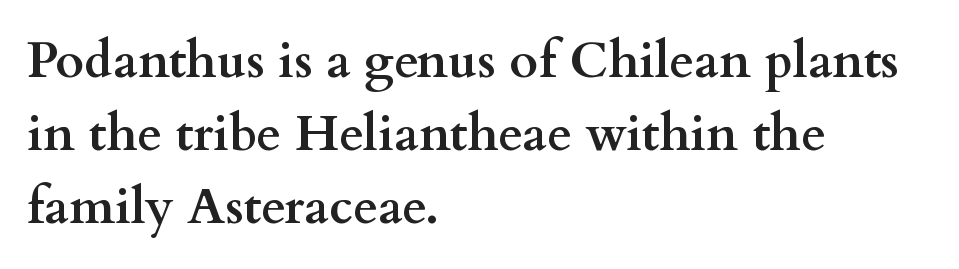
Descenders hang freely into open space. Stroke terminals: seriffed. Think of a printed novel: that variable character pitch is what you see here. You can tell it's not italic because the verticals are truly vertical. The lines in this sample share a left origin and differ only in where they stop.
